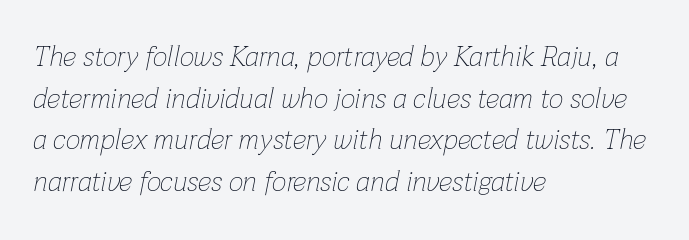
The font is comparable to plain body text, perhaps lighter. Notice how the stems are inclined rather than vertical — that's the hallmark of italics. Here the glyphs are tracked normally, forming tight word shapes. Plain, unruled lines of type. In terms of leading, this rendering sits right in the middle. Think of a printed novel: that variable character pitch is what you see here.
